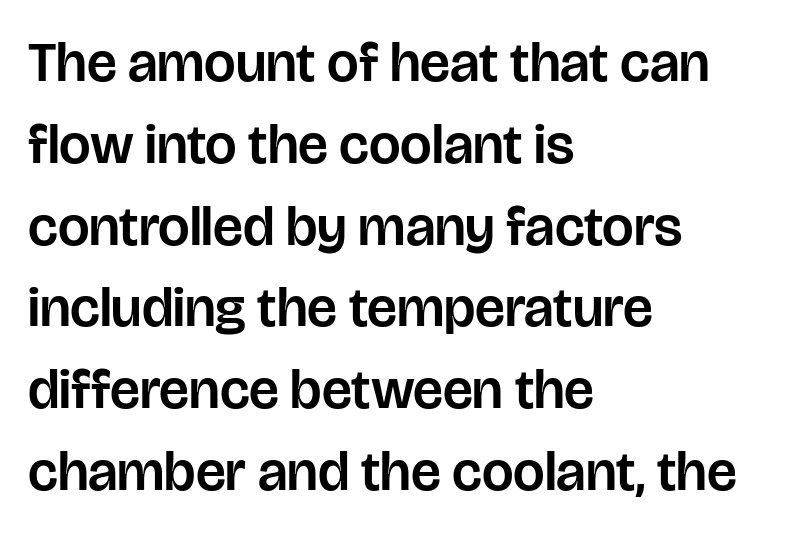
{"serif": "no", "italic": "no", "width": "normal", "stroke_contrast": "low", "x_height": "large", "monospaced": "no", "underline": "no", "align": "left", "line_spacing": "normal", "line_spacing_ratio": 1.46, "letter_spacing": "normal", "letter_spacing_em": 0.0, "glyph_px": 56}
